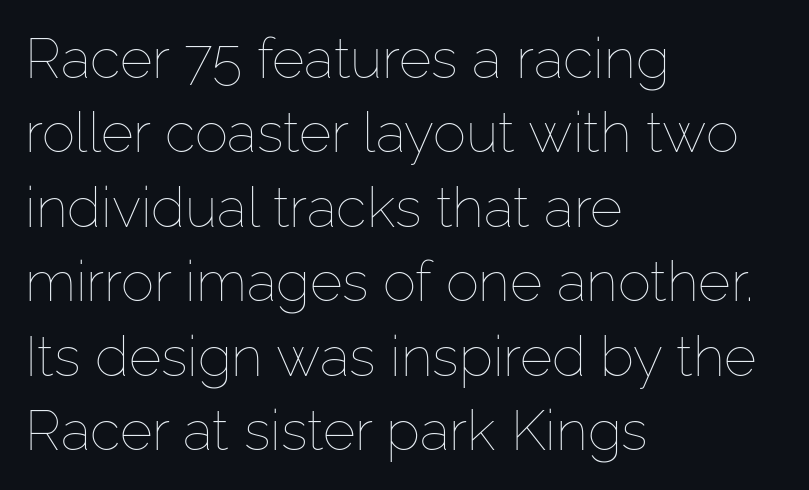
Q: Is the text bold? A: No.
Q: Is the text italic (slanted)? A: No, it is upright.
Q: Is the text underlined? A: No.
Q: How is the paragraph aligned? A: Left-aligned.
Q: Is the spacing between letters normal or unusually wide? A: Normal.
Q: Is the spacing between lines tight, normal or loose? A: Normal.
Q: Width (condensed, normal, or wide)? A: Normal.
Q: Stroke contrast? A: Low.
Q: x-height? A: Medium.
Q: Monospaced? A: No.
